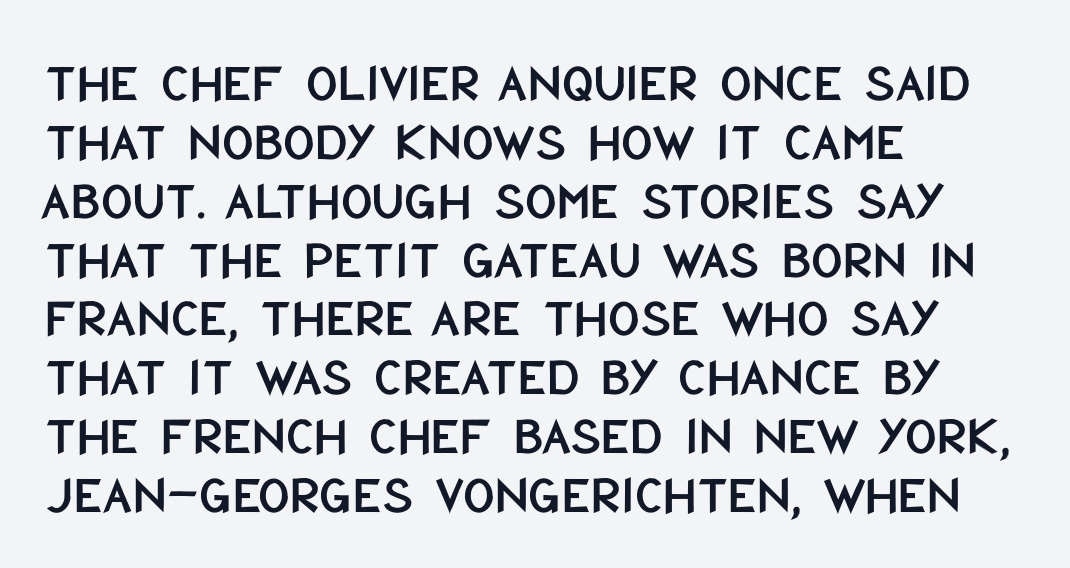
{"serif": "no", "italic": "no", "width": "condensed", "stroke_contrast": "low", "x_height": "large", "monospaced": "no", "underline": "no", "align": "left", "line_spacing": "tight", "line_spacing_ratio": 1.07, "letter_spacing": "normal", "letter_spacing_em": 0.0, "glyph_px": 55}
